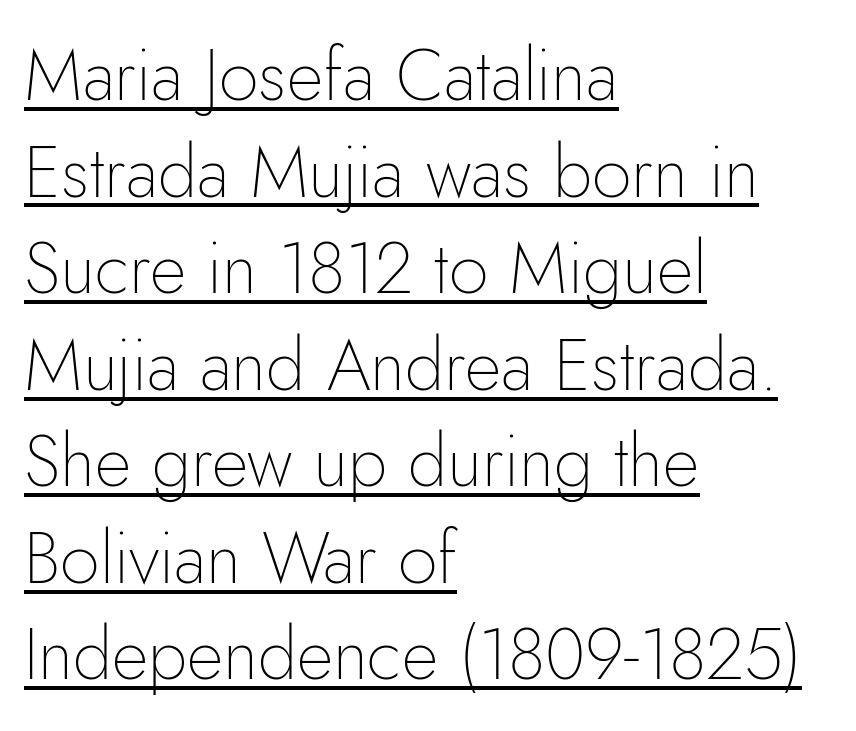
Q: Is the text bold? A: No.
Q: Is the text italic (slanted)? A: No, it is upright.
Q: Is the typeface a serif or a sans-serif typeface? A: Sans-serif.
Q: Is the text underlined? A: Yes.
Q: How is the paragraph aligned? A: Left-aligned.
Q: Is the spacing between letters normal or unusually wide? A: Normal.
Q: Is the spacing between lines tight, normal or loose? A: Normal.
Q: Width (condensed, normal, or wide)? A: Normal.
Q: Stroke contrast? A: Low.
Q: x-height? A: Small.
Q: Monospaced? A: No.
